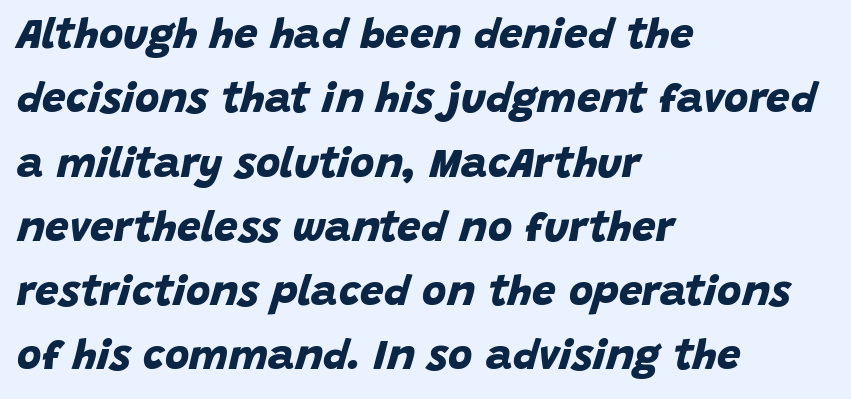
{"serif": "no", "bold": "yes", "weight": "bold", "width": "normal", "stroke_contrast": "low", "x_height": "large", "monospaced": "no", "underline": "no", "align": "left", "line_spacing": "normal", "line_spacing_ratio": 1.53, "letter_spacing": "normal", "letter_spacing_em": 0.0, "glyph_px": 42}
